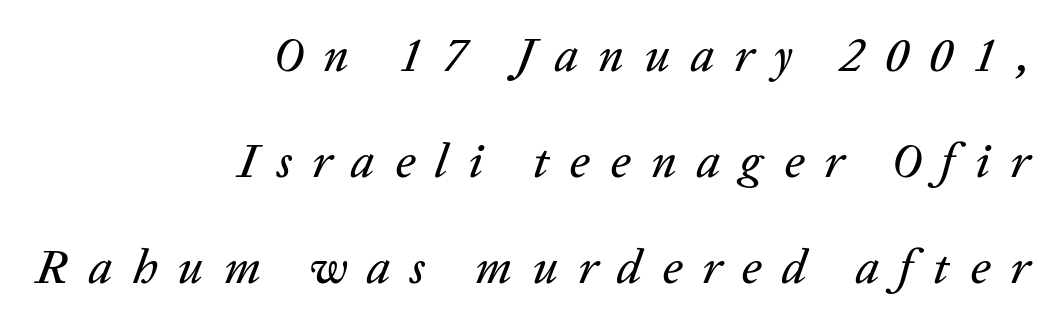
The leading is generous, giving the passage an open texture. Bare-footed words on every line. Does extra space separate the letters? Yes, quite a lot of it. Do the characters align in a grid? No, the font is proportional.
